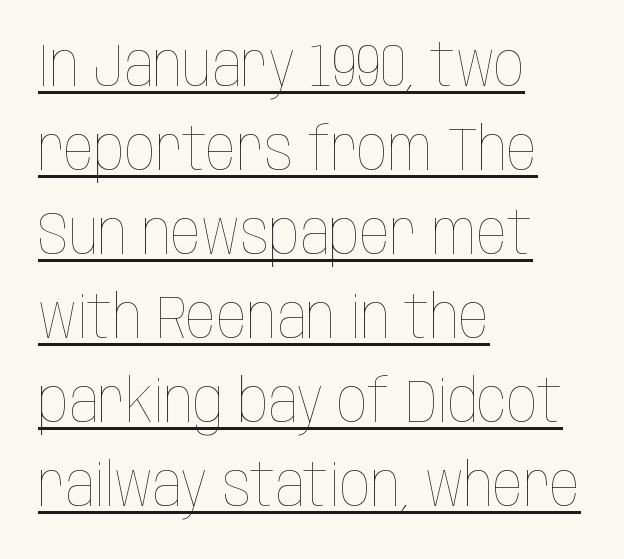
Q: Is the text bold? A: No.
Q: Is the text italic (slanted)? A: No, it is upright.
Q: Is the text underlined? A: Yes.
Q: How is the paragraph aligned? A: Left-aligned.
Q: Is the spacing between letters normal or unusually wide? A: Normal.
Q: Is the spacing between lines tight, normal or loose? A: Normal.
Q: Width (condensed, normal, or wide)? A: Condensed.
Q: Stroke contrast? A: Low.
Q: x-height? A: Large.
Q: Monospaced? A: No.
